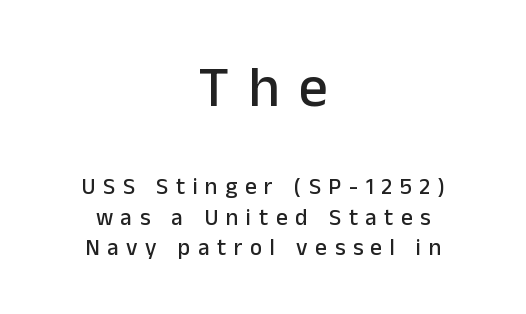
The image shows 58 px sans-serif type, upright; set centered, normal line spacing (1.31x), unusually wide letter spacing (+0.33 em), not underlined; the first (top) block is 2.52x larger; low stroke contrast and a medium x-height.
